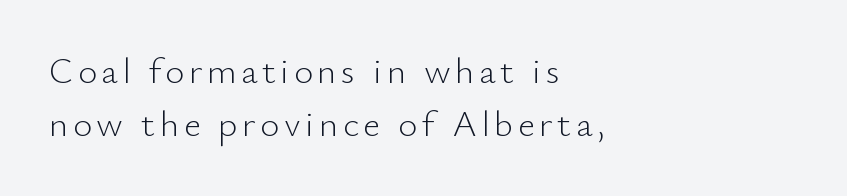
The image shows 37 px light sans-serif type, upright; set left-aligned, normal line spacing (1.43x), not underlined; low stroke contrast and a small x-height.
